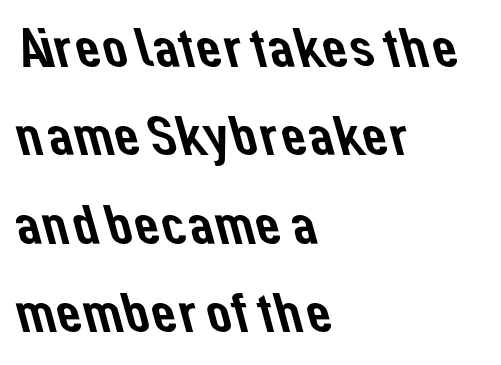
The image shows 56 px sans-serif type; set left-aligned, normal line spacing (1.58x), normal letter spacing, not underlined; low stroke contrast and a medium x-height.
